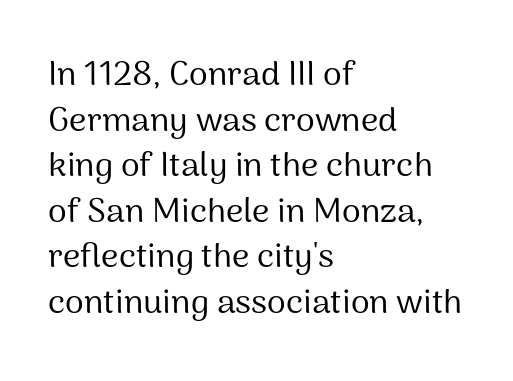
The image shows 34 px regular-weight sans-serif type, upright; set left-aligned, normal line spacing (1.34x), normal letter spacing, not underlined; medium stroke contrast and a medium x-height.
